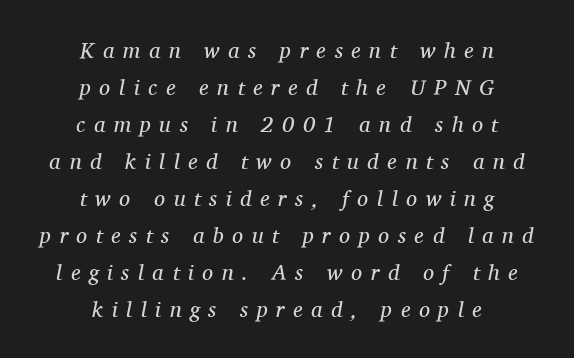
The image shows 22 px text type, italic (leaning right); set centered, normal line spacing (1.68x), unusually wide letter spacing (+0.39 em), not underlined.
